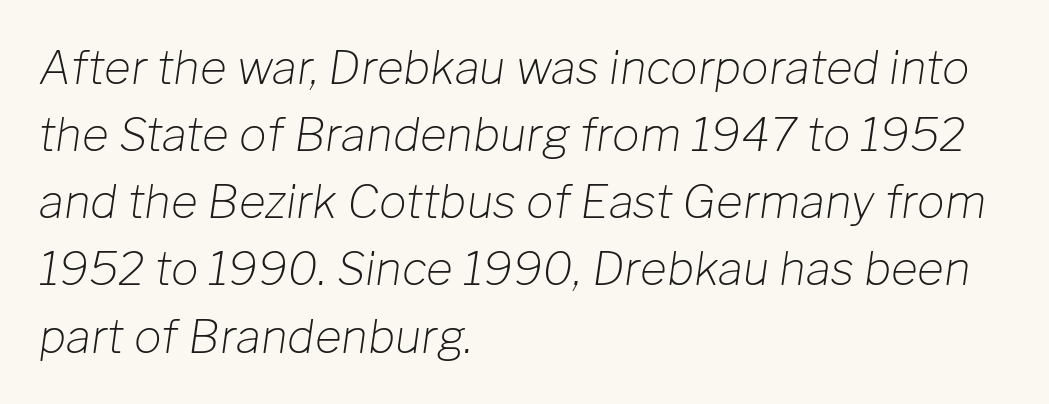
{"italic": "yes", "lean": "right", "slant_degrees": 8, "bold": "no", "weight": "light", "width": "normal", "stroke_contrast": "low", "x_height": "medium", "monospaced": "no", "underline": "no", "align": "left", "line_spacing": "normal", "line_spacing_ratio": 1.46, "letter_spacing": "normal", "letter_spacing_em": 0.0, "glyph_px": 46}
